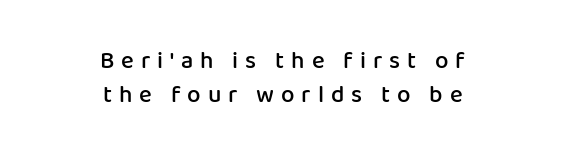
The whitespace from short lines is split evenly between both sides. Moderately thickened strokes mark this as semibold type. This is roman type, the default non-slanted kind. Anything drawn beneath the words? Only blank space. How are the letters spaced? Widely, with obvious added tracking. Interline gaps are of average width in this sample.
